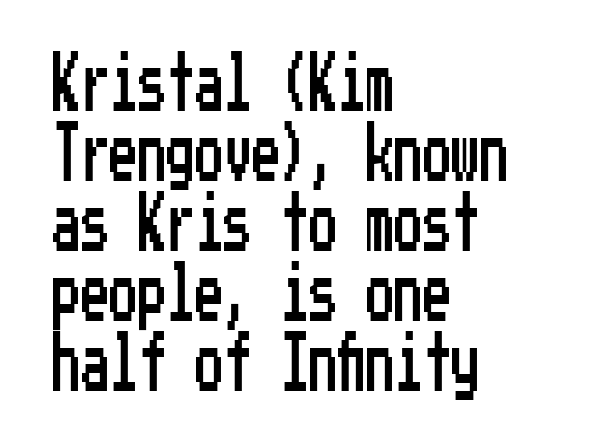
Quick note: not italic, upright. Anything drawn beneath the words? Only blank space. Tracking value appears to be zero — textbook default spacing. Is this a sans? Yes — the strokes have no serifs.
